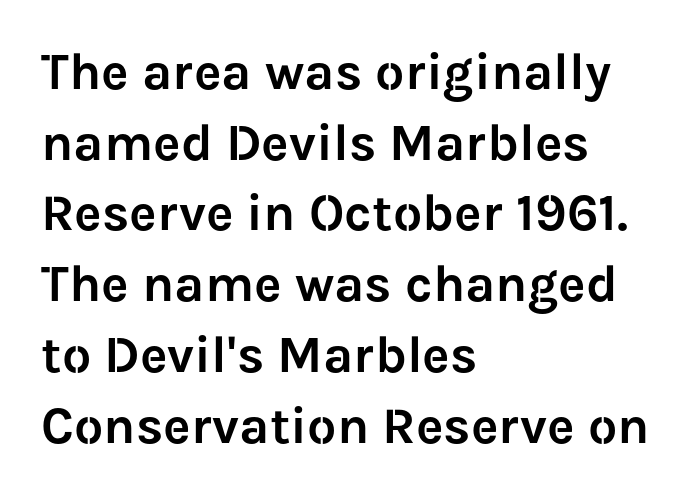
Q: Is the text italic (slanted)? A: No, it is upright.
Q: Is the typeface a serif or a sans-serif typeface? A: Sans-serif.
Q: Is the text underlined? A: No.
Q: How is the paragraph aligned? A: Left-aligned.
Q: Is the spacing between letters normal or unusually wide? A: Normal.
Q: Is the spacing between lines tight, normal or loose? A: Normal.
Q: Width (condensed, normal, or wide)? A: Normal.
Q: Stroke contrast? A: Low.
Q: x-height? A: Medium.
Q: Monospaced? A: No.
